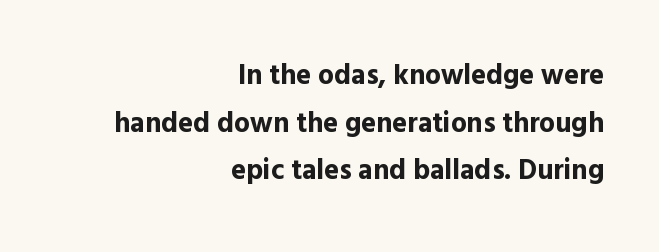
The image shows 28 px bold sans-serif type, upright; set right-aligned, normal line spacing (1.7x), normal letter spacing, not underlined; a medium x-height.
